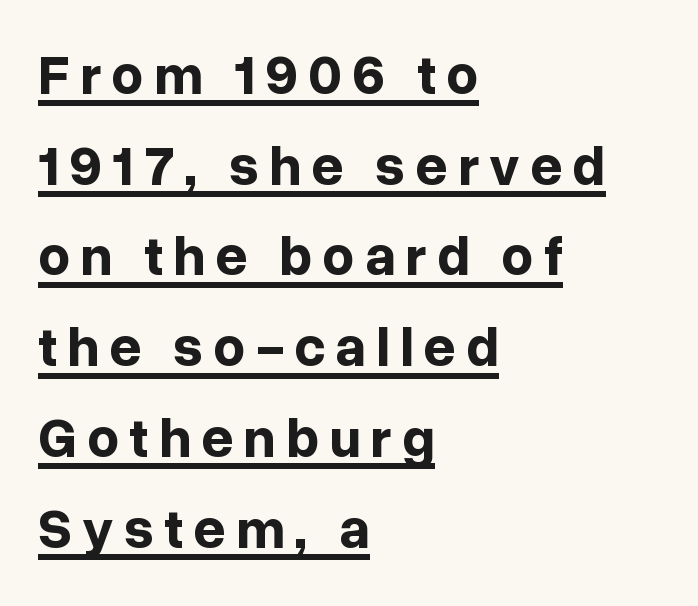
Q: Is the text bold? A: Yes.
Q: Is the text italic (slanted)? A: No, it is upright.
Q: Is the typeface a serif or a sans-serif typeface? A: Sans-serif.
Q: Is the text underlined? A: Yes.
Q: How is the paragraph aligned? A: Left-aligned.
Q: Is the spacing between lines tight, normal or loose? A: Normal.
Q: Width (condensed, normal, or wide)? A: Normal.
Q: Stroke contrast? A: Low.
Q: x-height? A: Medium.
Q: Monospaced? A: No.
